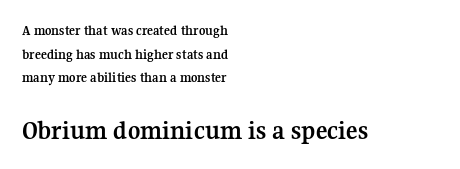
{"italic": "no", "bold": "yes", "underline": "no", "align": "left", "line_spacing": "normal", "line_spacing_ratio": 1.68, "letter_spacing": "normal", "letter_spacing_em": 0.0, "larger_block": "second", "size_ratio": 1.93, "glyph_px": 27}
